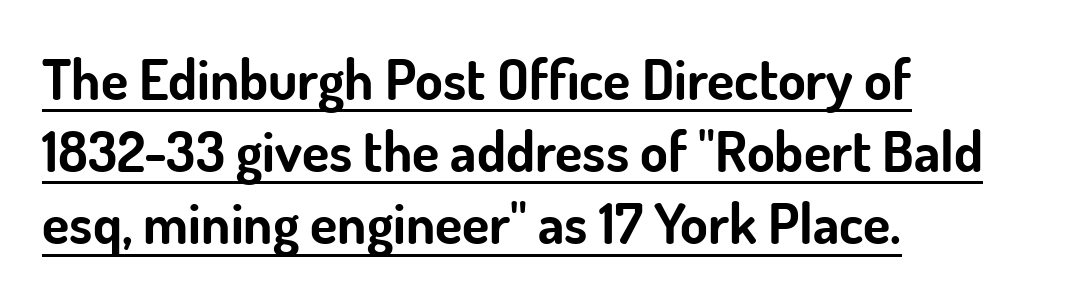
{"serif": "no", "italic": "no", "bold": "yes", "weight": "bold", "width": "normal", "stroke_contrast": "low", "x_height": "small", "monospaced": "no", "underline": "yes", "align": "left", "line_spacing": "normal", "line_spacing_ratio": 1.29, "letter_spacing": "normal", "letter_spacing_em": 0.0, "glyph_px": 56}
